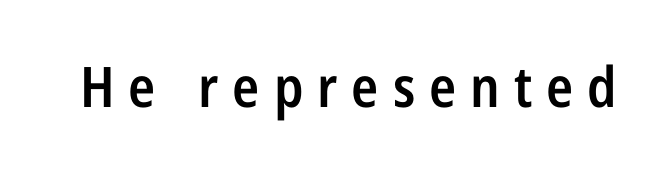
{"serif": "no", "italic": "no", "bold": "semi", "weight": "semibold", "width": "condensed", "stroke_contrast": "low", "x_height": "medium", "monospaced": "no", "underline": "no", "letter_spacing": "wide", "letter_spacing_em": 0.25, "glyph_px": 56}
